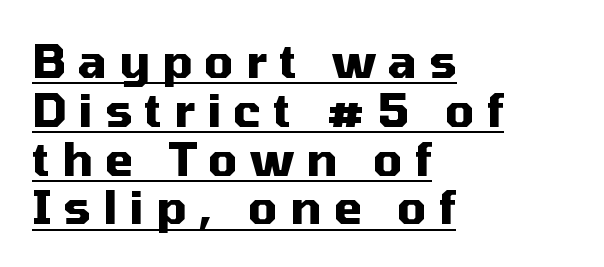
{"serif": "no", "italic": "no", "bold": "yes", "weight": "heavy", "width": "normal", "stroke_contrast": "medium", "x_height": "medium", "monospaced": "no", "underline": "yes", "align": "left", "line_spacing": "tight", "line_spacing_ratio": 1.06, "letter_spacing": "wide", "letter_spacing_em": 0.26, "glyph_px": 46}
